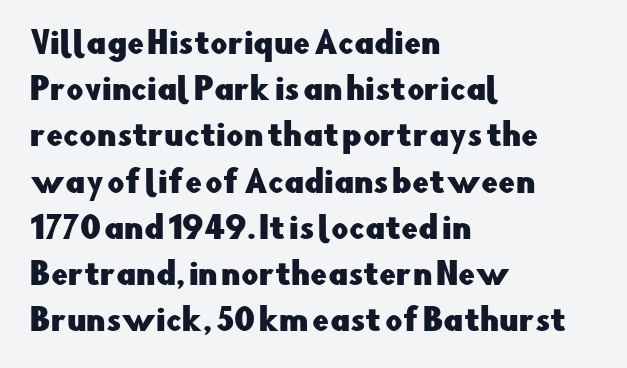
{"serif": "no", "italic": "no", "width": "normal", "stroke_contrast": "low", "x_height": "small", "monospaced": "no", "underline": "no", "align": "left", "line_spacing": "normal", "line_spacing_ratio": 1.54, "letter_spacing": "normal", "letter_spacing_em": 0.0, "glyph_px": 30}
